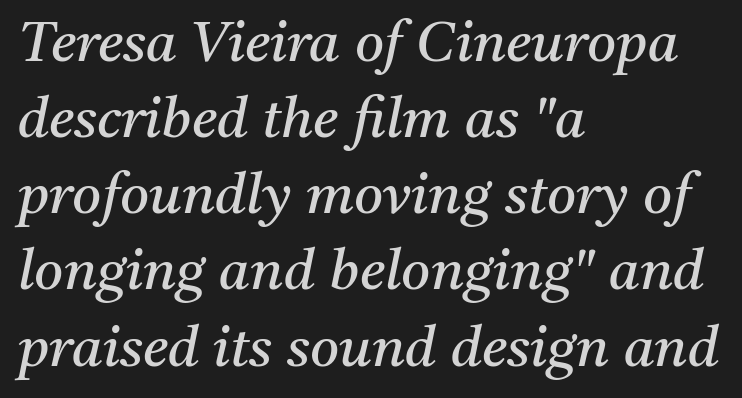
The image shows 56 px regular-weight serif type, italic (leaning right); set left-aligned, normal line spacing (1.36x), normal letter spacing, not underlined; medium stroke contrast and a medium x-height.
